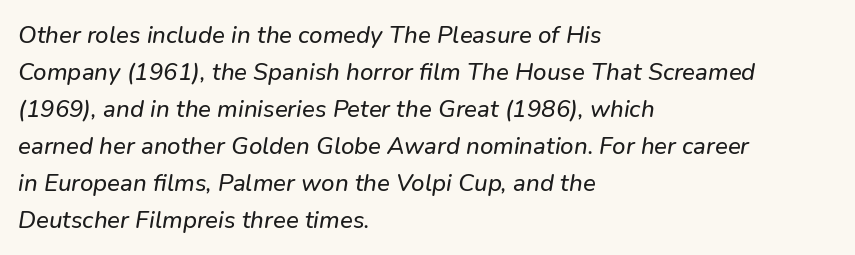
The image shows 24 px text type; set left-aligned, normal line spacing (1.54x), normal letter spacing, not underlined.
